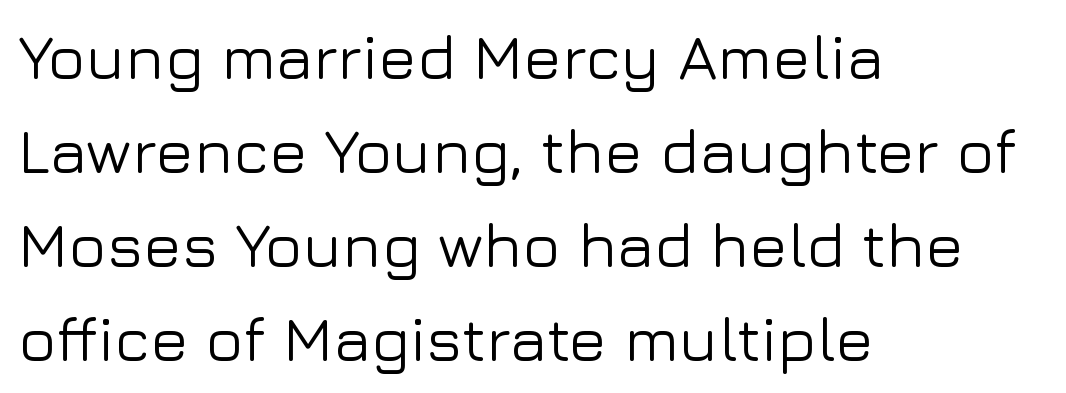
The image shows 63 px sans-serif type, upright; set left-aligned, normal line spacing (1.49x), normal letter spacing, not underlined; low stroke contrast and a medium x-height.
